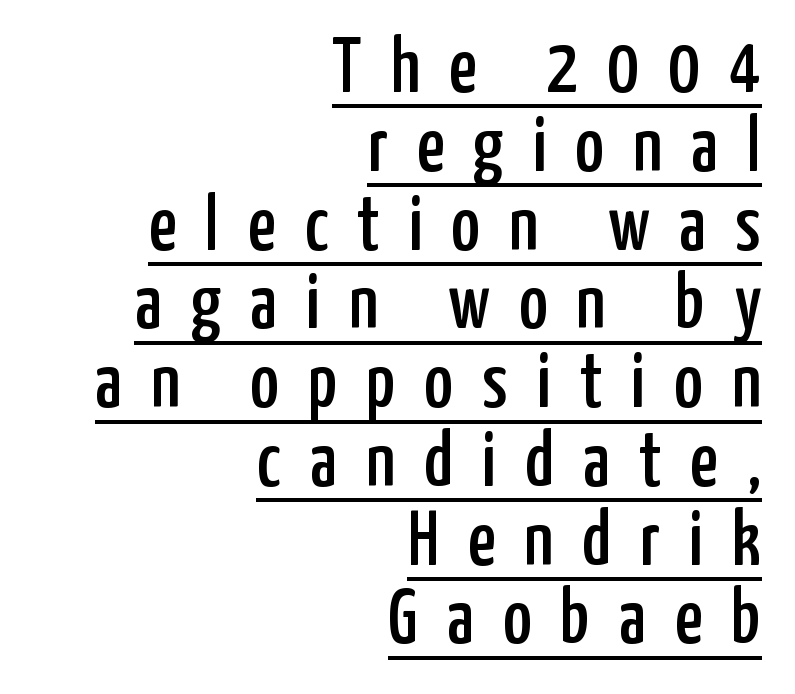
Q: Is the text italic (slanted)? A: No, it is upright.
Q: Is the typeface a serif or a sans-serif typeface? A: Sans-serif.
Q: Is the text underlined? A: Yes.
Q: How is the paragraph aligned? A: Right-aligned.
Q: Is the spacing between letters normal or unusually wide? A: Unusually wide.
Q: Is the spacing between lines tight, normal or loose? A: Tight.
Q: Width (condensed, normal, or wide)? A: Condensed.
Q: Stroke contrast? A: Low.
Q: x-height? A: Medium.
Q: Monospaced? A: No.
